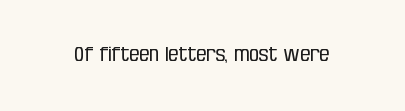
The image shows 20 px text type, upright; set normal letter spacing, not underlined.
